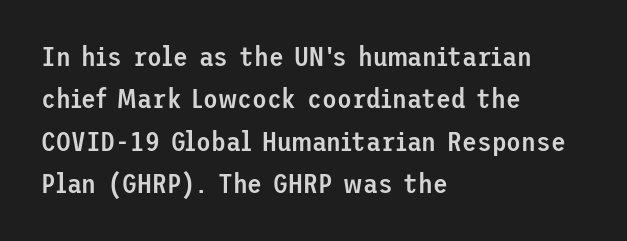
Caption: multi-line text, flush left, ragged right. Compared with typical body copy, the letter spacing here is the same. In terms of leading, this rendering sits right in the middle. Underlining? Definitely not there. How heavy is the stroke? Medium-heavy — a semibold, shy of bold. Style check: upright.
